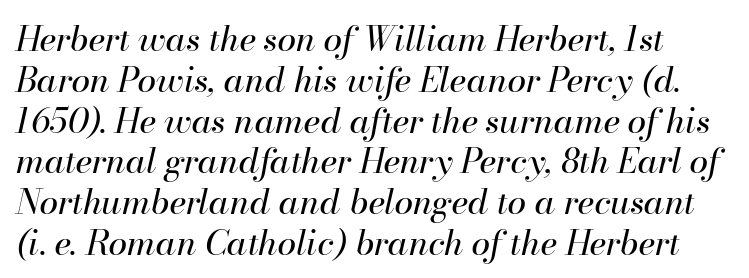
The image shows 34 px regular-weight type, italic (leaning right); set line spacing 1.2x, normal letter spacing, not underlined; high stroke contrast and a small x-height.
